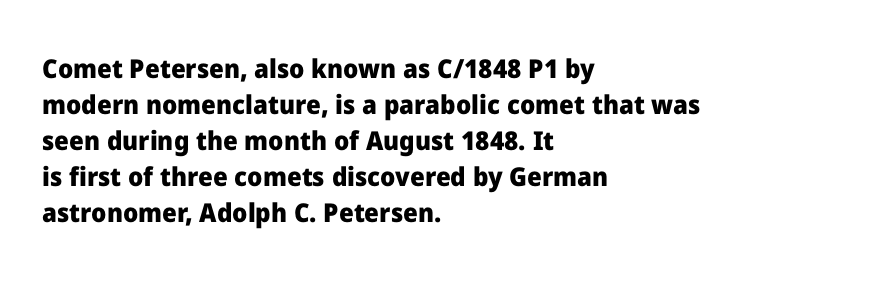
Weight: bold. Inter-character spacing is left at the font's built-in metrics. Check the space under the baseline: it is left empty. These lines sit exactly where default settings would place them. Compared with a centered layout, this one pins lines to the left instead.
